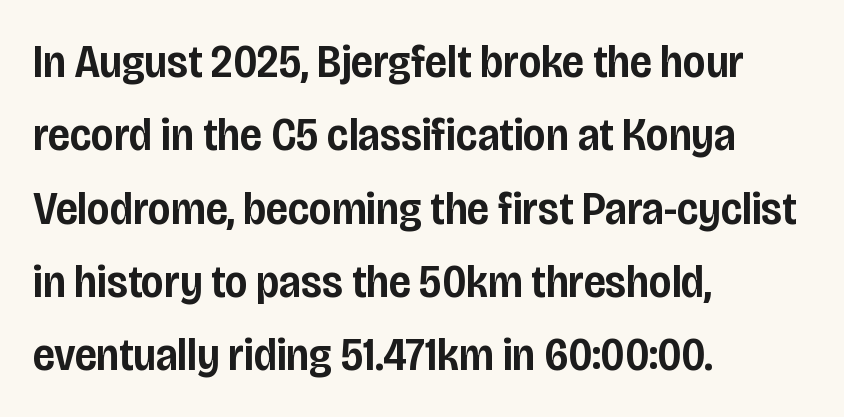
Notice the strokes are somewhat thickened but not fully heavy: this is a semibold. Do the characters align in a grid? No, the font is proportional. The paragraph shown leans on its left margin. Check the space under the baseline: it is left empty.
